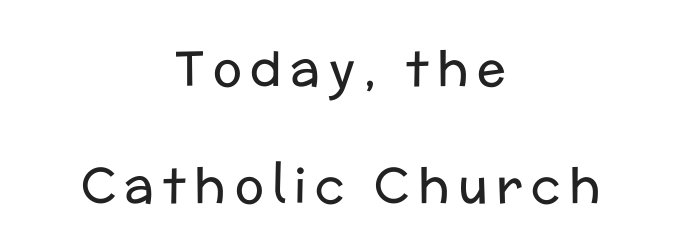
The image shows 48 px regular-weight sans-serif type, upright; set centered, loose line spacing (2.43x), not underlined; low stroke contrast and a medium x-height.
